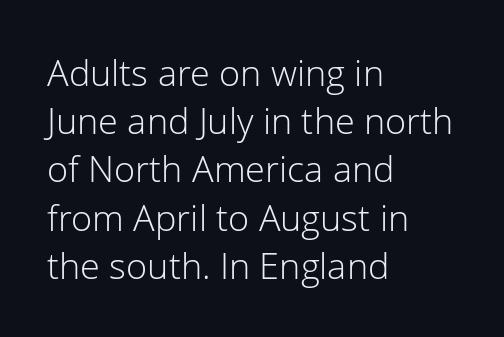
{"serif": "no", "italic": "no", "bold": "no", "weight": "light", "width": "normal", "stroke_contrast": "low", "x_height": "medium", "monospaced": "no", "underline": "no", "align": "left", "line_spacing": "normal", "line_spacing_ratio": 1.34, "letter_spacing": "normal", "letter_spacing_em": 0.0, "glyph_px": 36}
